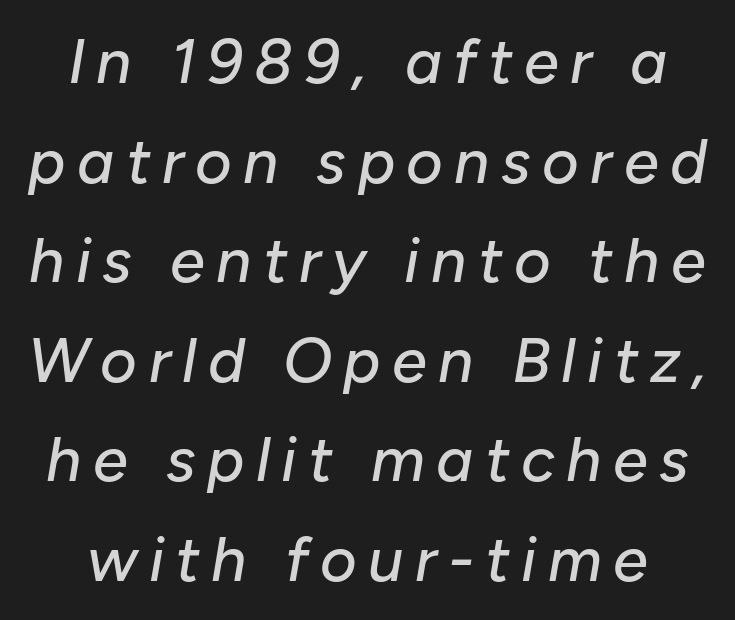
Q: Is the text italic (slanted)? A: Yes, it leans right by about 10 degrees.
Q: Is the text underlined? A: No.
Q: Is the spacing between lines tight, normal or loose? A: Normal.
Q: Width (condensed, normal, or wide)? A: Normal.
Q: Stroke contrast? A: Low.
Q: x-height? A: Medium.
Q: Monospaced? A: No.
